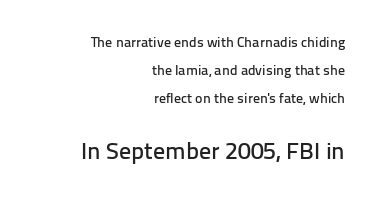
The foot of each line stays bare and open. A roman cut, with each character standing at attention. Is the letter spacing exaggerated? No — it looks like the ordinary default. Line endings align vertically; line beginnings do not. Visually, the bottom section dominates because its glyphs are scaled up. The space between consecutive lines is lavish.
